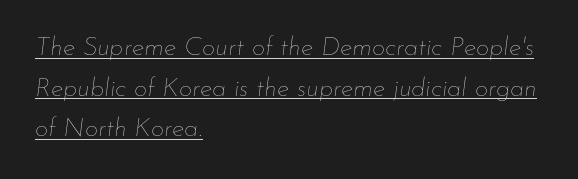
Q: Is the text bold? A: No.
Q: Is the text italic (slanted)? A: Yes, it leans right by about 7 degrees.
Q: Is the text underlined? A: Yes.
Q: How is the paragraph aligned? A: Left-aligned.
Q: Is the spacing between letters normal or unusually wide? A: Normal.
Q: Is the spacing between lines tight, normal or loose? A: Normal.
